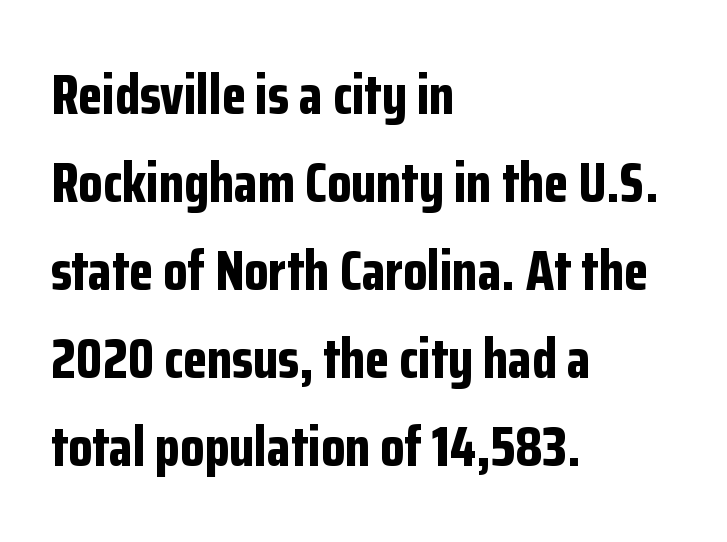
{"serif": "no", "italic": "no", "bold": "yes", "weight": "bold", "width": "condensed", "stroke_contrast": "low", "x_height": "medium", "monospaced": "no", "underline": "no", "align": "left", "line_spacing": "normal", "line_spacing_ratio": 1.6, "letter_spacing": "normal", "letter_spacing_em": 0.0, "glyph_px": 55}
